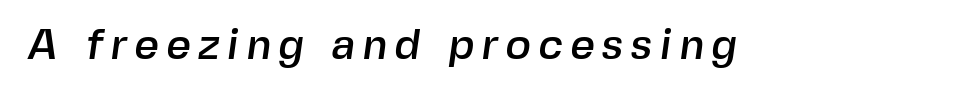
The image shows 43 px sans-serif type; set not underlined; a medium x-height.
